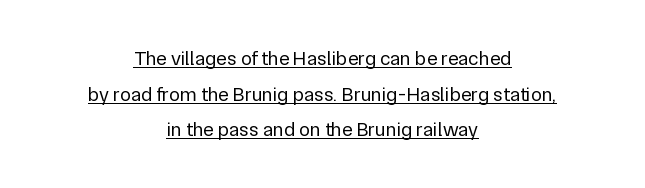
Q: Is the text bold? A: No.
Q: Is the text italic (slanted)? A: No, it is upright.
Q: Is the text underlined? A: Yes.
Q: How is the paragraph aligned? A: Centered.
Q: Is the spacing between letters normal or unusually wide? A: Normal.
